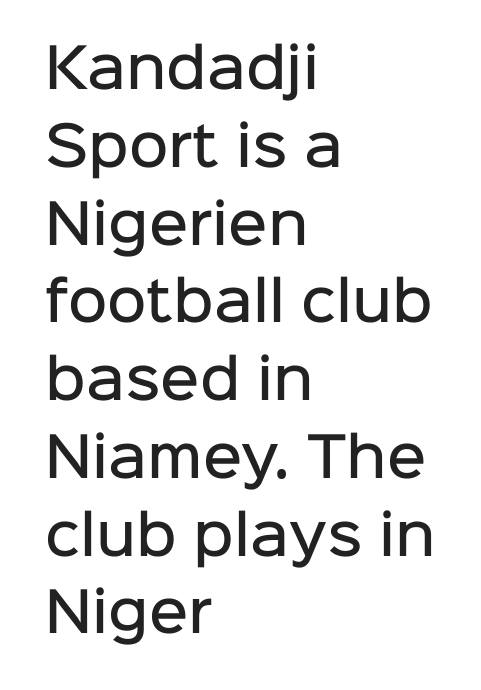
{"serif": "no", "italic": "no", "bold": "semi", "weight": "semibold", "width": "normal", "stroke_contrast": "low", "x_height": "medium", "monospaced": "no", "underline": "no", "align": "left", "line_spacing": "normal", "line_spacing_ratio": 1.44, "letter_spacing": "normal", "letter_spacing_em": 0.0, "glyph_px": 54}
